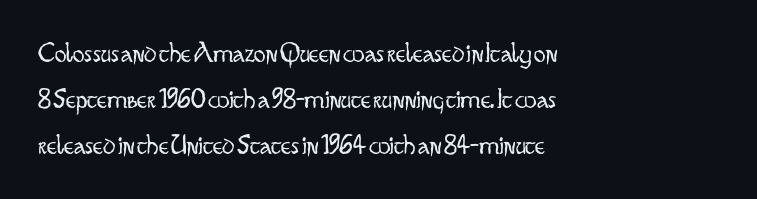
Is this a sans? Yes — the strokes have no serifs. A typesetter would call this proportional, since set widths differ per character. No italicization has been applied; the sample stays upright. Is there much room between lines? A standard amount, neither cramped nor airy.
